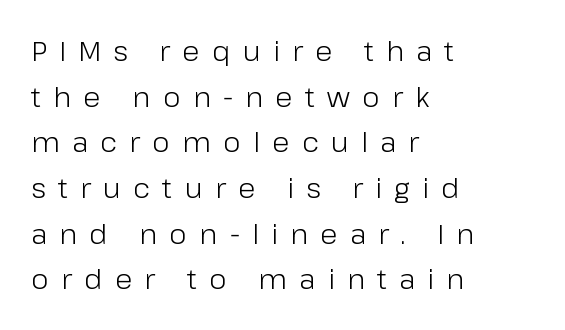
Note: no serifs on the glyphs. The passage shown is not bold in any degree. A typesetter would call this heavily tracked-out type. The rag falls on the right side of this text block. How would I describe the line gaps? Plain and ordinary. The zone under the glyphs is completely vacant.
